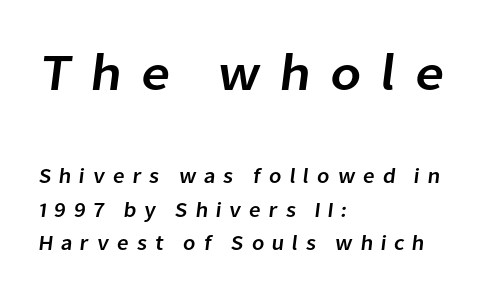
The image shows 52 px sans-serif type; set left-aligned, normal line spacing (1.59x), unusually wide letter spacing (+0.35 em), not underlined; the first (top) block is 2.48x larger; low stroke contrast and a medium x-height.
